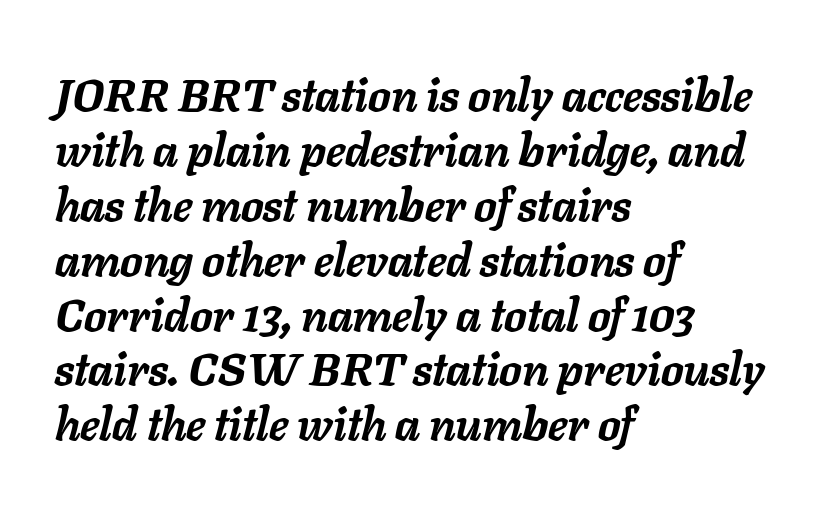
Decoration check: the copy has no underline. Caption: bold face, heavy strokes. In terms of letterspacing, this is plain default setting. Think of a printed novel: that variable character pitch is what you see here.
